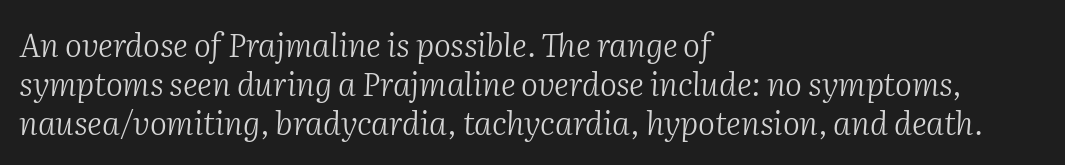
How are the letters spaced? Ordinarily, with no added tracking. Looks like regular typesetting: each glyph gets only the width it needs. The compositor pushed each line to the left boundary. The space beneath each line is pristine and unruled.
